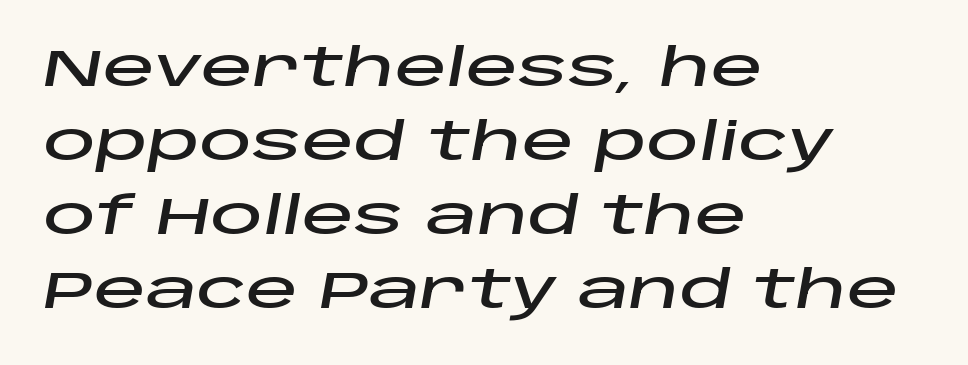
Q: Is the text italic (slanted)? A: Yes, it leans right by about 10 degrees.
Q: Is the text underlined? A: No.
Q: How is the paragraph aligned? A: Left-aligned.
Q: Is the spacing between letters normal or unusually wide? A: Normal.
Q: Is the spacing between lines tight, normal or loose? A: Normal.
Q: Width (condensed, normal, or wide)? A: Wide.
Q: Stroke contrast? A: Low.
Q: x-height? A: Large.
Q: Monospaced? A: No.
